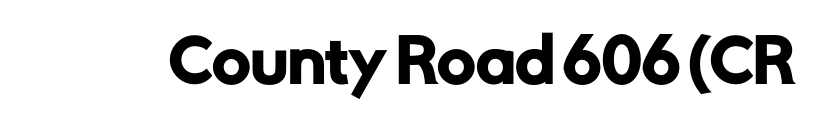
The horizontal fit of the characters is conventional and even. The face used here is proportionally spaced, like ordinary book or web type. To sum up the face: it is a sans, with no serifs. This is roman type, the default non-slanted kind. The area under the type is left untouched.
